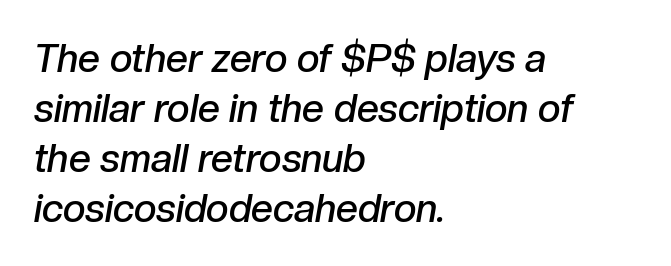
{"italic": "yes", "lean": "right", "slant_degrees": 10, "bold": "semi", "weight": "semibold", "width": "normal", "stroke_contrast": "low", "x_height": "medium", "monospaced": "no", "underline": "no", "align": "left", "line_spacing": "normal", "line_spacing_ratio": 1.28, "letter_spacing": "normal", "letter_spacing_em": 0.0, "glyph_px": 39}
